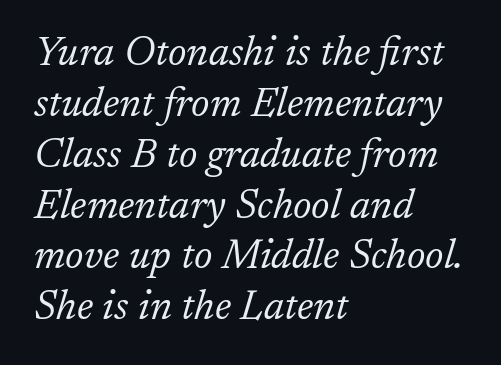
Q: Is the text bold? A: No.
Q: Is the text italic (slanted)? A: Yes, it leans right by about 17 degrees.
Q: Is the typeface a serif or a sans-serif typeface? A: Serif.
Q: Is the text underlined? A: No.
Q: How is the paragraph aligned? A: Left-aligned.
Q: Is the spacing between letters normal or unusually wide? A: Normal.
Q: Width (condensed, normal, or wide)? A: Normal.
Q: Stroke contrast? A: Low.
Q: x-height? A: Medium.
Q: Monospaced? A: No.
